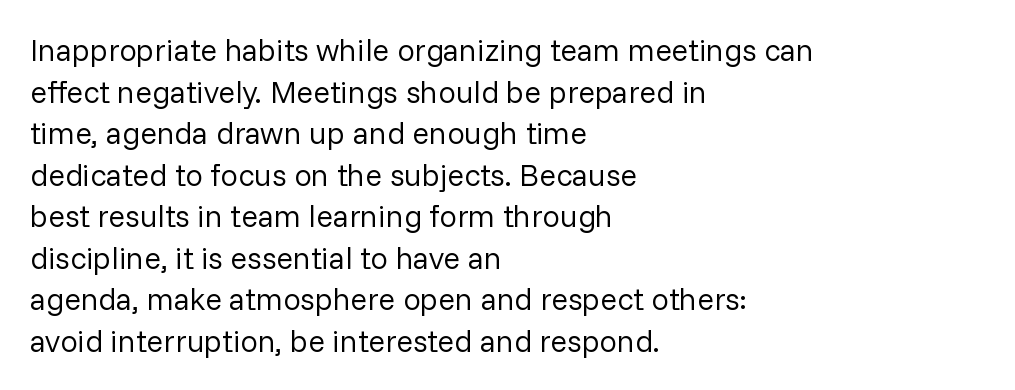
The image shows 31 px regular-weight sans-serif type, upright; set left-aligned, normal line spacing (1.34x), normal letter spacing, not underlined; low stroke contrast and a medium x-height.
